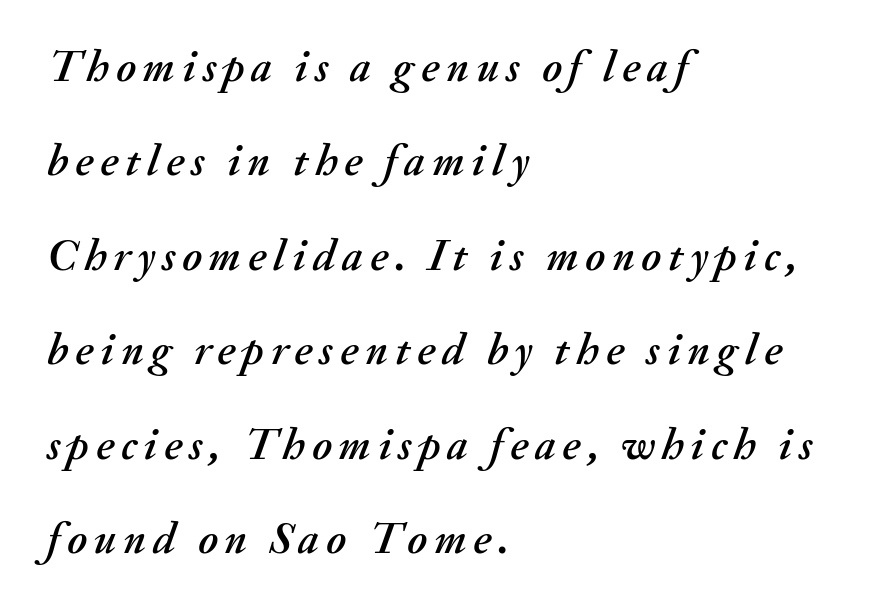
Q: Is the text italic (slanted)? A: Yes, it leans right by about 20 degrees.
Q: Is the text underlined? A: No.
Q: How is the paragraph aligned? A: Left-aligned.
Q: Is the spacing between lines tight, normal or loose? A: Loose.
Q: Width (condensed, normal, or wide)? A: Normal.
Q: Stroke contrast? A: Medium.
Q: x-height? A: Small.
Q: Monospaced? A: No.
